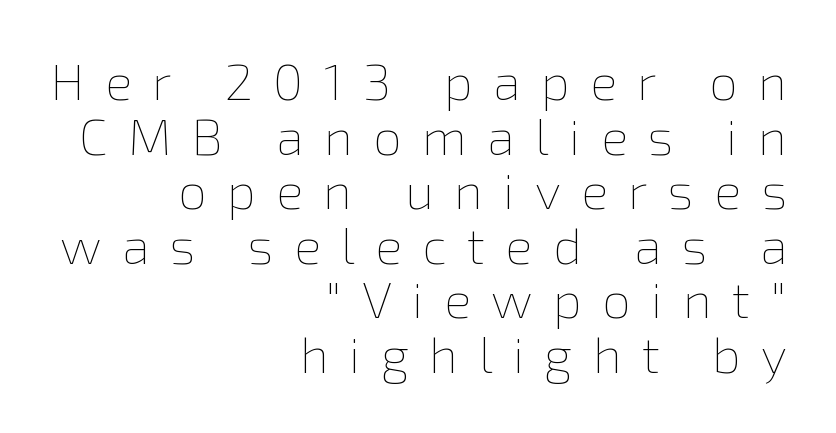
Q: Is the text bold? A: No.
Q: Is the text italic (slanted)? A: No, it is upright.
Q: Is the text underlined? A: No.
Q: How is the paragraph aligned? A: Right-aligned.
Q: Is the spacing between letters normal or unusually wide? A: Unusually wide.
Q: Is the spacing between lines tight, normal or loose? A: Tight.
Q: Width (condensed, normal, or wide)? A: Normal.
Q: x-height? A: Medium.
Q: Monospaced? A: No.
